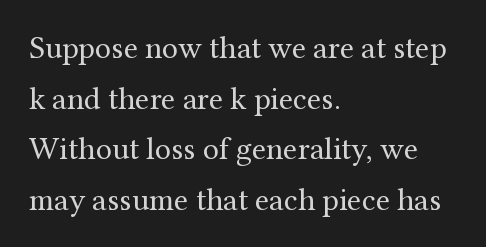
The image shows 32 px regular-weight serif type, upright; set left-aligned, normal line spacing (1.58x), normal letter spacing, not underlined; medium stroke contrast and a medium x-height.
